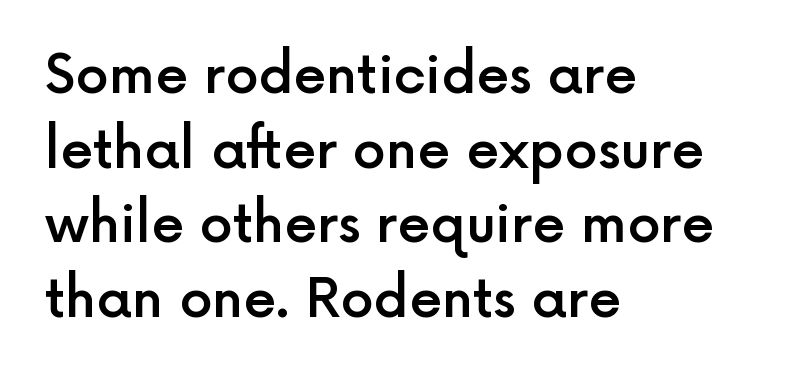
Q: Is the text bold? A: Semi-bold.
Q: Is the text italic (slanted)? A: No, it is upright.
Q: Is the typeface a serif or a sans-serif typeface? A: Sans-serif.
Q: Is the text underlined? A: No.
Q: How is the paragraph aligned? A: Left-aligned.
Q: Is the spacing between letters normal or unusually wide? A: Normal.
Q: Is the spacing between lines tight, normal or loose? A: Normal.
Q: Width (condensed, normal, or wide)? A: Normal.
Q: x-height? A: Medium.
Q: Monospaced? A: No.
